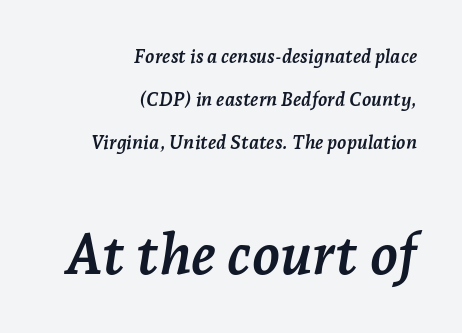
Line endings align vertically; line beginnings do not. A full-strength bold gives these letters their thick strokes. Underline: absent. In terms of posture, this sample is oblique. These lines are rendered in a variable-pitch font. Summary of vertical rhythm: relaxed, with wide interline spacing.
